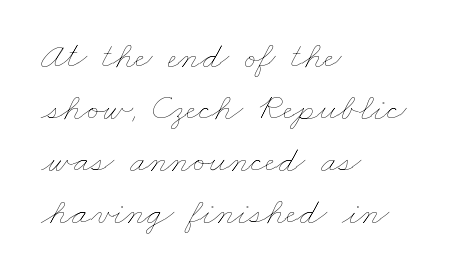
Q: Is the text bold? A: No.
Q: Is the text underlined? A: No.
Q: How is the paragraph aligned? A: Left-aligned.
Q: Is the spacing between letters normal or unusually wide? A: Normal.
Q: Is the spacing between lines tight, normal or loose? A: Normal.
Q: Width (condensed, normal, or wide)? A: Wide.
Q: Stroke contrast? A: Low.
Q: x-height? A: Small.
Q: Monospaced? A: No.
